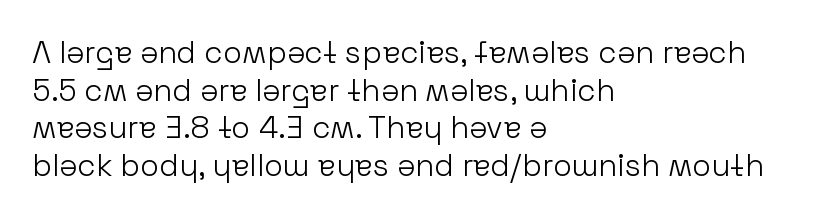
The image shows 31 px light sans-serif type, upright; set left-aligned, line spacing 1.21x, normal letter spacing, not underlined; low stroke contrast and a medium x-height.
